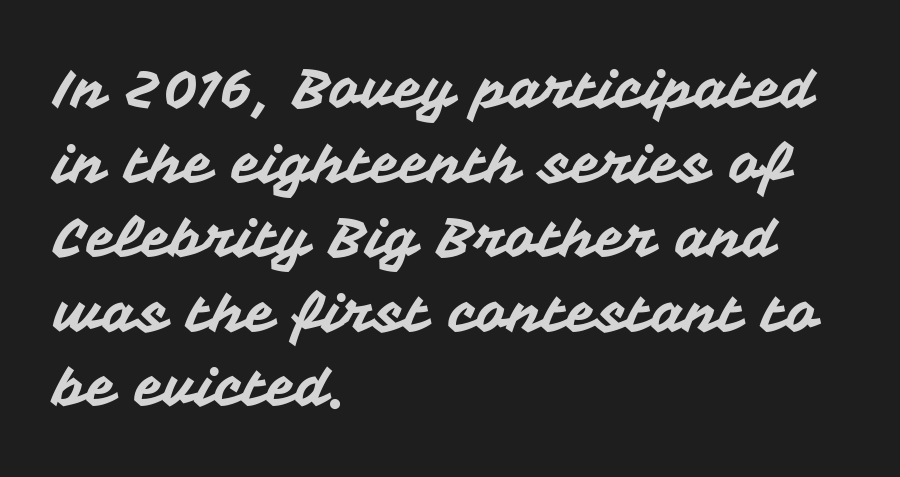
The image shows 54 px sans-serif type; set left-aligned, normal line spacing (1.38x), normal letter spacing, not underlined; medium stroke contrast and a medium x-height.
